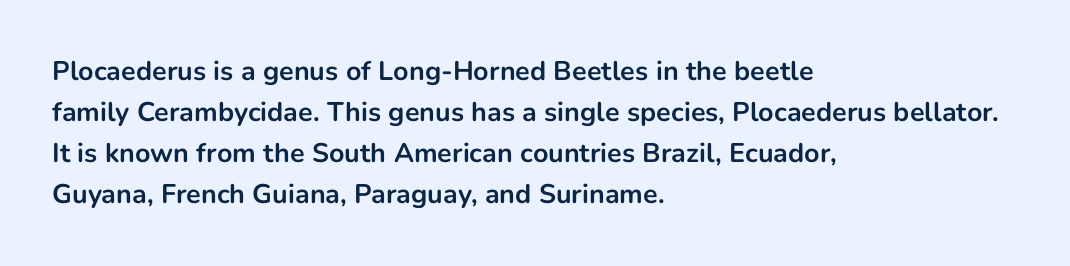
{"italic": "no", "bold": "yes", "underline": "no", "align": "left", "line_spacing": "normal", "line_spacing_ratio": 1.52, "letter_spacing": "normal", "letter_spacing_em": 0.0, "glyph_px": 27}
